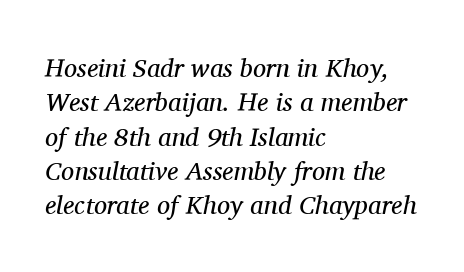
{"italic": "yes", "lean": "right", "slant_degrees": 11, "bold": "no", "underline": "no", "align": "left", "line_spacing": "normal", "line_spacing_ratio": 1.32, "letter_spacing": "normal", "letter_spacing_em": 0.0, "glyph_px": 26}
